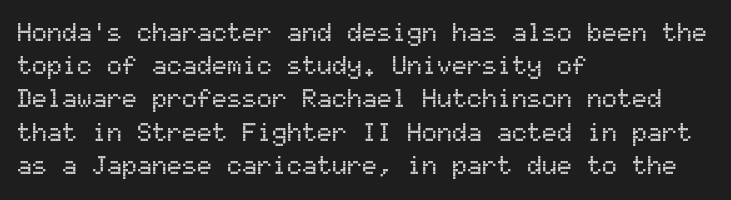
Students, observe: this is what conventionally led text looks like. Look at the tracking — it's just the regular setting, nothing added. The paragraph has a hard left edge and a soft right edge. Check under the words: just untouched page. The lettering holds an erect, upright posture throughout.
